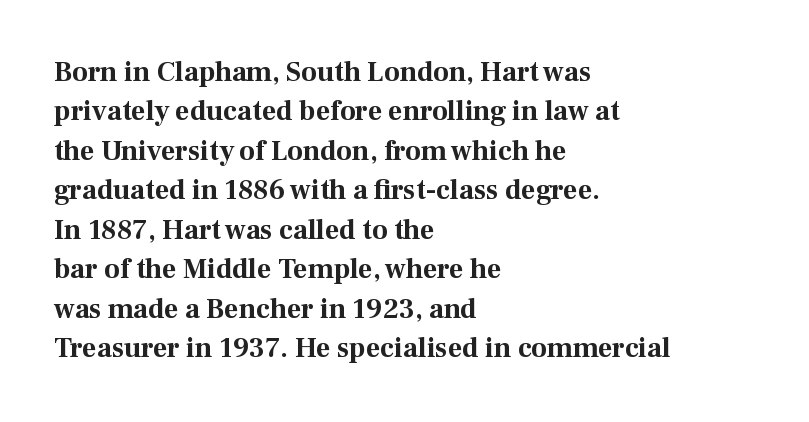
The image shows 28 px bold serif type, upright; set left-aligned, normal line spacing (1.41x), normal letter spacing, not underlined; medium stroke contrast and a medium x-height.
